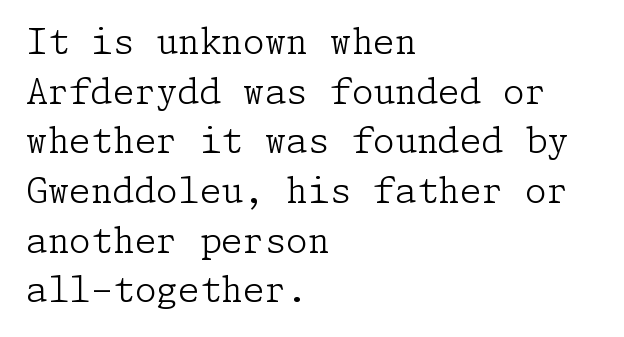
{"serif": "yes", "italic": "no", "bold": "no", "weight": "light", "width": "normal", "stroke_contrast": "low", "x_height": "medium", "underline": "no", "align": "left", "line_spacing": "normal", "line_spacing_ratio": 1.42, "letter_spacing": "normal", "letter_spacing_em": 0.0, "glyph_px": 35}
